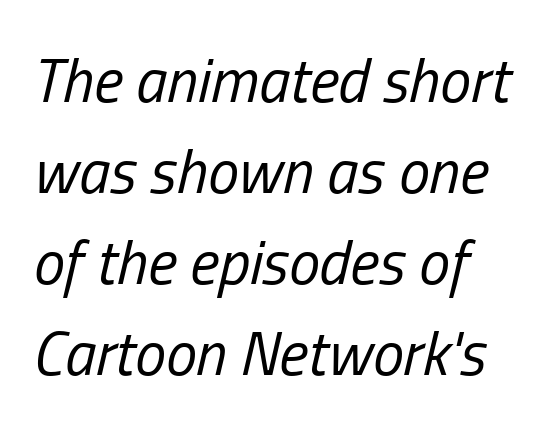
The image shows 62 px regular-weight, condensed type, italic (leaning right); set left-aligned, normal line spacing (1.47x), normal letter spacing, not underlined; low stroke contrast and a medium x-height.
